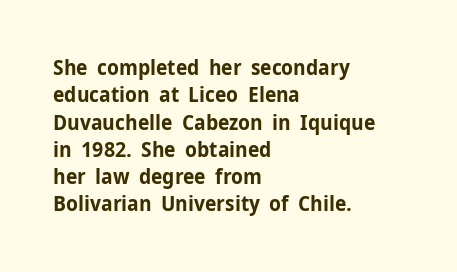
The image shows 21 px bold type, upright; set left-aligned, normal line spacing (1.3x), normal letter spacing, not underlined.
